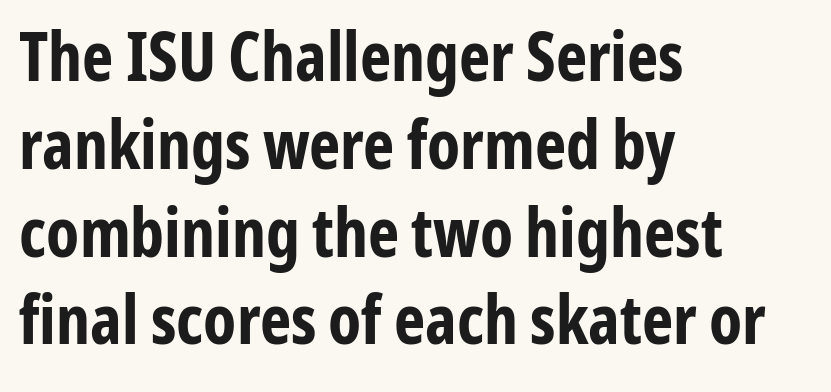
{"serif": "no", "italic": "no", "bold": "yes", "weight": "bold", "width": "condensed", "stroke_contrast": "low", "x_height": "medium", "monospaced": "no", "underline": "no", "align": "left", "line_spacing": "normal", "line_spacing_ratio": 1.31, "letter_spacing": "normal", "letter_spacing_em": 0.0, "glyph_px": 67}
